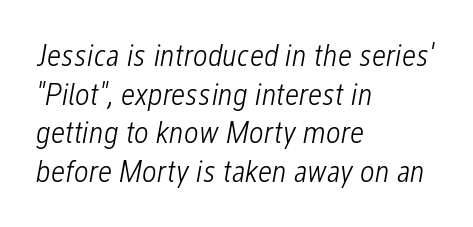
The image shows 32 px light, condensed type, italic (leaning right); set left-aligned, line spacing 1.21x, normal letter spacing, not underlined; low stroke contrast and a medium x-height.
